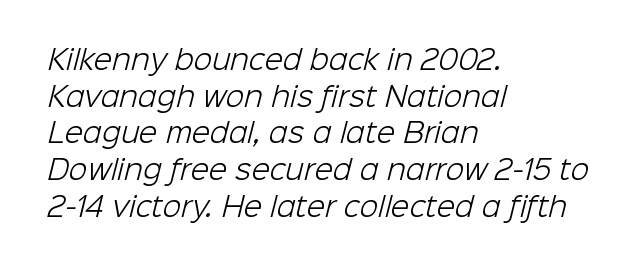
{"bold": "no", "underline": "no", "align": "left", "line_spacing": "normal", "line_spacing_ratio": 1.36, "letter_spacing": "normal", "letter_spacing_em": 0.0, "glyph_px": 27}
